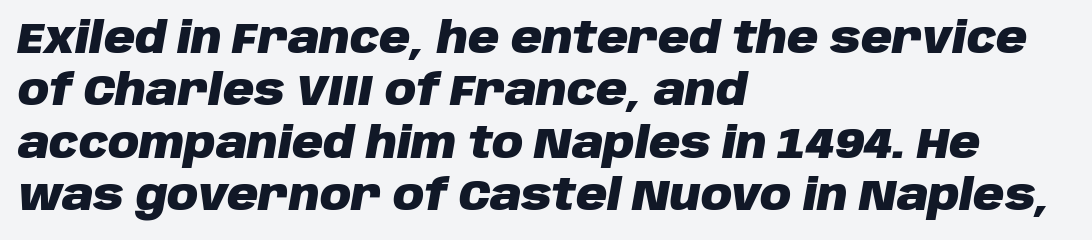
The image shows 43 px heavy type, italic (leaning right); set left-aligned, line spacing 1.22x, normal letter spacing, not underlined; low stroke contrast and a large x-height.
